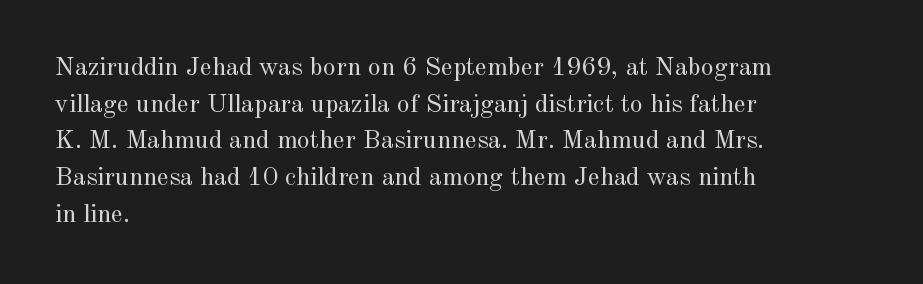
In CSS terms this would be text-align: left. The words here are not underlined. The font is comparable to plain body text, perhaps lighter. Every character sits straight up, as roman type does. The vertical gap from one line to the next is medium. Compared with typical body copy, the letter spacing here is the same.
